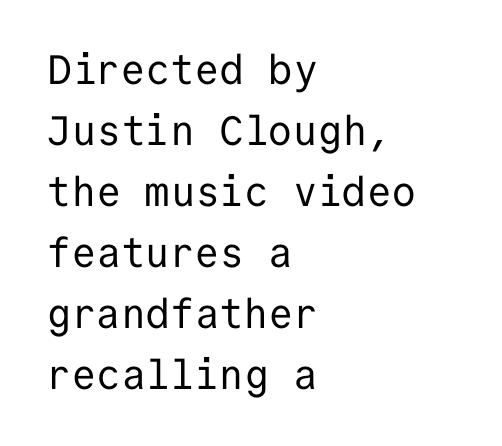
Q: Is the text bold? A: No.
Q: Is the text italic (slanted)? A: No, it is upright.
Q: Is the typeface a serif or a sans-serif typeface? A: Sans-serif.
Q: Is the text underlined? A: No.
Q: How is the paragraph aligned? A: Left-aligned.
Q: Is the spacing between letters normal or unusually wide? A: Normal.
Q: Is the spacing between lines tight, normal or loose? A: Normal.
Q: Width (condensed, normal, or wide)? A: Normal.
Q: Stroke contrast? A: Low.
Q: x-height? A: Medium.
Q: Monospaced? A: Yes.
